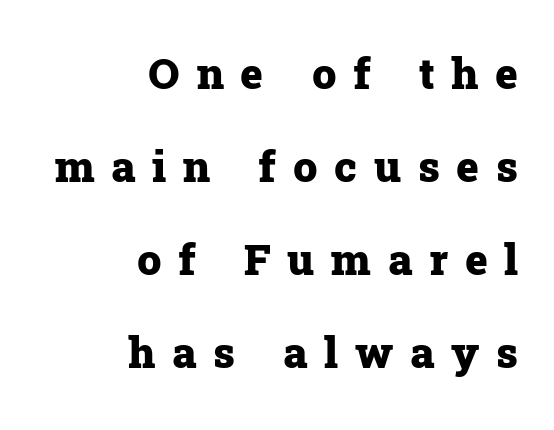
Q: Is the text bold? A: Yes.
Q: Is the text italic (slanted)? A: No, it is upright.
Q: Is the typeface a serif or a sans-serif typeface? A: Serif.
Q: Is the text underlined? A: No.
Q: How is the paragraph aligned? A: Right-aligned.
Q: Is the spacing between letters normal or unusually wide? A: Unusually wide.
Q: Is the spacing between lines tight, normal or loose? A: Loose.
Q: Width (condensed, normal, or wide)? A: Normal.
Q: Stroke contrast? A: Low.
Q: x-height? A: Medium.
Q: Monospaced? A: No.
